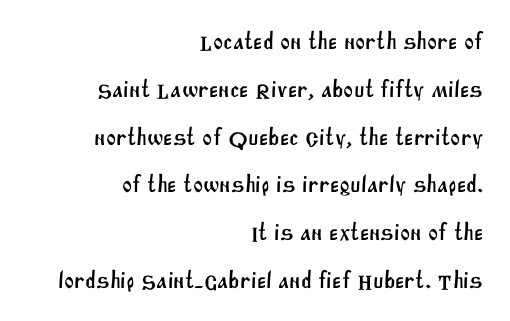
Q: Is the text underlined? A: No.
Q: How is the paragraph aligned? A: Right-aligned.
Q: Is the spacing between letters normal or unusually wide? A: Normal.
Q: Is the spacing between lines tight, normal or loose? A: Loose.
